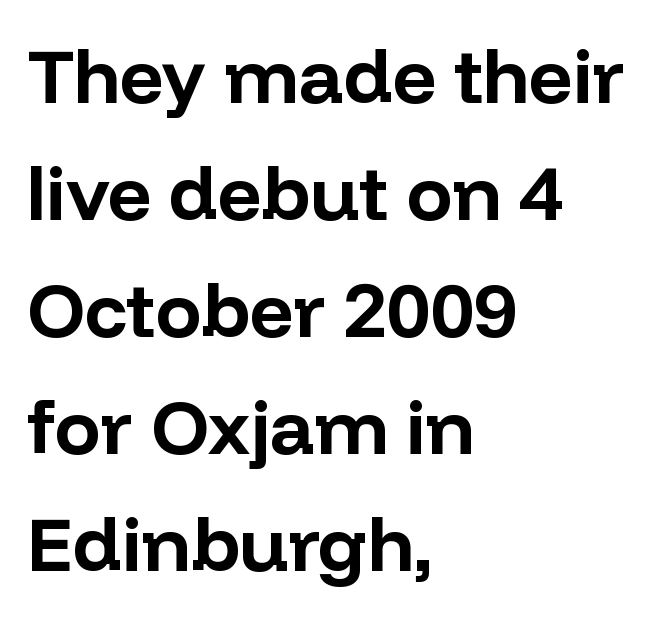
The image shows 76 px bold sans-serif type, upright; set left-aligned, normal line spacing (1.54x), normal letter spacing, not underlined; low stroke contrast and a medium x-height.
